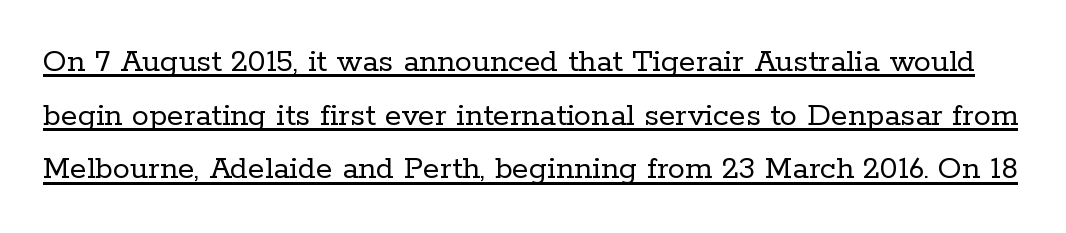
{"serif": "yes", "italic": "no", "bold": "no", "weight": "regular", "width": "normal", "stroke_contrast": "low", "x_height": "medium", "monospaced": "no", "underline": "yes", "line_spacing": "normal", "line_spacing_ratio": 1.58, "letter_spacing": "normal", "letter_spacing_em": 0.0, "glyph_px": 34}
